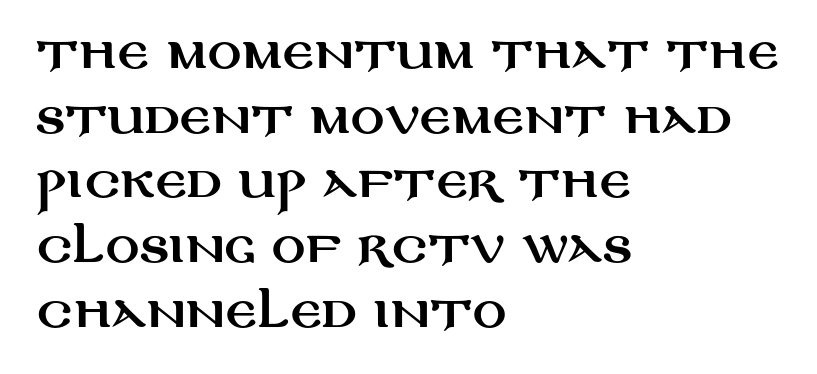
Horizontal bands of white between lines are of average thickness. Tall strokes in this sample are plumb rather than angled. Does the copy run flush right? No — it runs flush left. Think of a printed novel: that variable character pitch is what you see here. Each row of text sits above clean, open space. A typesetter would label this face a sans.
